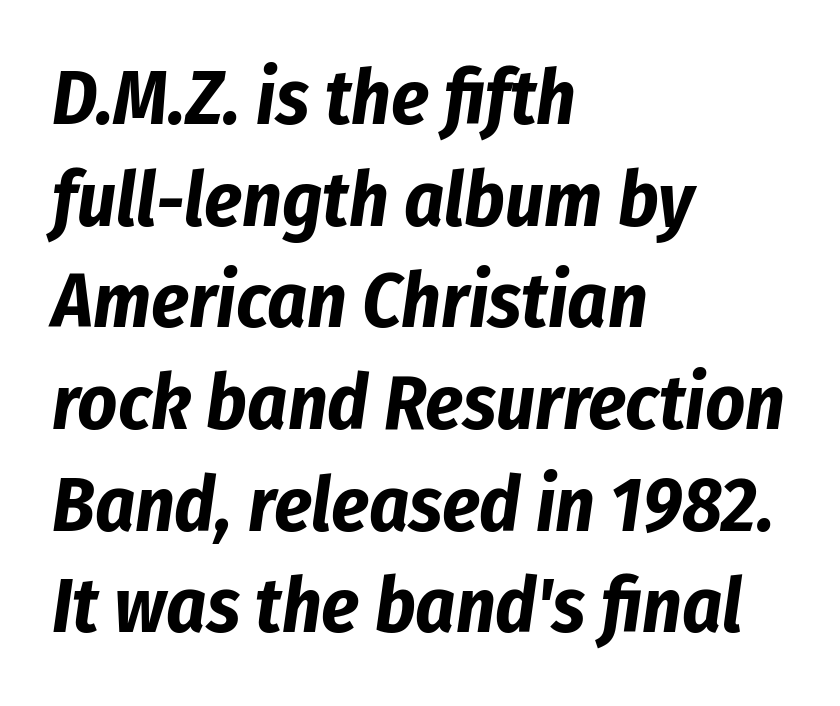
{"italic": "yes", "lean": "right", "slant_degrees": 8, "bold": "yes", "weight": "bold", "width": "condensed", "stroke_contrast": "low", "x_height": "medium", "monospaced": "no", "underline": "no", "align": "left", "line_spacing": "normal", "line_spacing_ratio": 1.32, "letter_spacing": "normal", "letter_spacing_em": 0.0, "glyph_px": 77}
